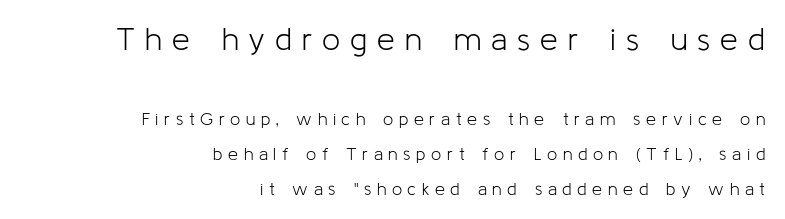
The image shows 32 px light sans-serif type, upright; set right-aligned, loose line spacing (1.94x), unusually wide letter spacing (+0.31 em), not underlined; the first (top) block is 1.78x larger; low stroke contrast and a medium x-height.
